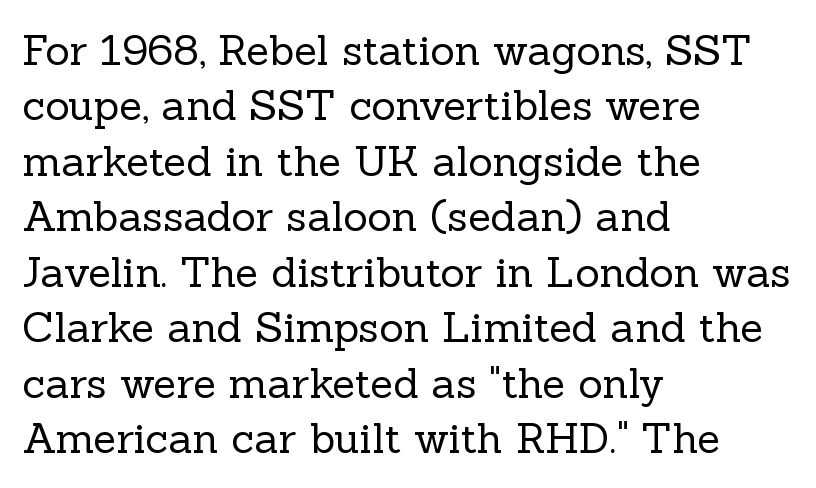
The image shows 42 px regular-weight serif type, upright; set left-aligned, normal line spacing (1.32x), normal letter spacing, not underlined; a medium x-height.
